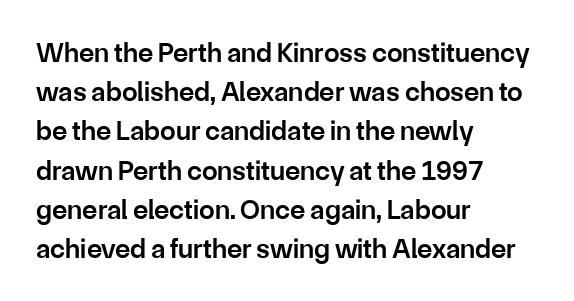
Standard letterfit; no display-style spreading of the glyphs. You could not count columns in this text — the font is proportionally spaced. These lines stack with their left ends in a neat column. Look at the bottom of the vertical strokes: they stop flat, with no serifs. This block has exactly the height ordinary leading produces. The letters stand straight up with perfectly vertical stems.
